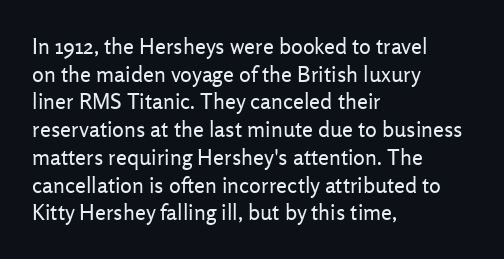
Q: Is the text bold? A: No.
Q: Is the text italic (slanted)? A: No, it is upright.
Q: Is the text underlined? A: No.
Q: How is the paragraph aligned? A: Left-aligned.
Q: Is the spacing between letters normal or unusually wide? A: Normal.
Q: Is the spacing between lines tight, normal or loose? A: Normal.
